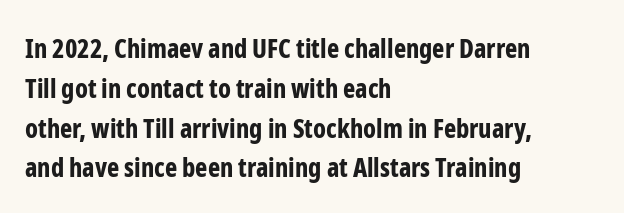
Q: Is the text bold? A: Yes.
Q: Is the text italic (slanted)? A: No, it is upright.
Q: Is the text underlined? A: No.
Q: How is the paragraph aligned? A: Left-aligned.
Q: Is the spacing between letters normal or unusually wide? A: Normal.
Q: Is the spacing between lines tight, normal or loose? A: Normal.
